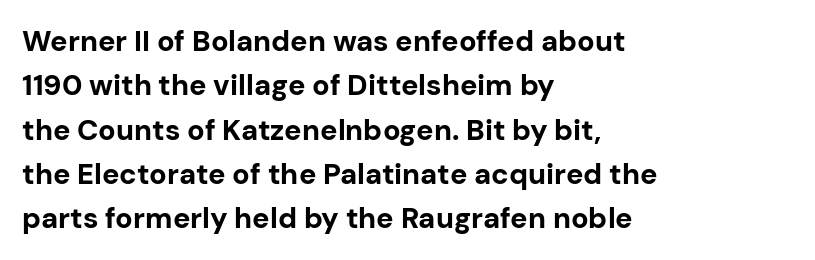
The passage shown is typed in a proportional face where columns would drift. Check where the strokes stop: nothing finishes them off — pure sans. Horizontal alignment here is leftward, the default for most running prose. Rule under the text: the space is simply empty. You'd pick this weight for a headline — it's a proper bold. Horizontal bands of white between lines are of average thickness.
